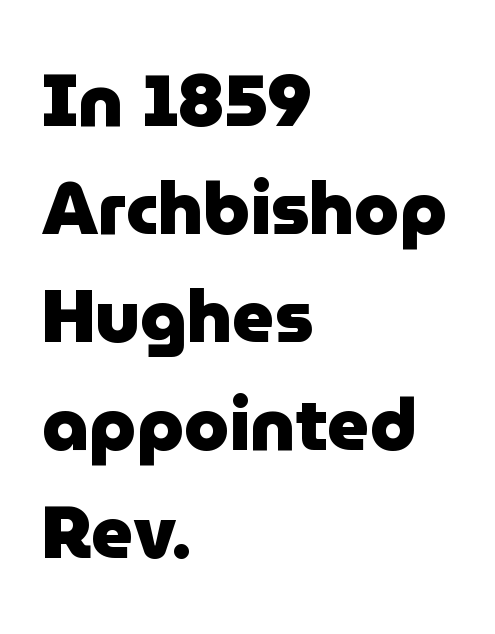
The image shows 73 px heavy sans-serif type, upright; set left-aligned, normal line spacing (1.48x), normal letter spacing, not underlined; low stroke contrast and a medium x-height.
